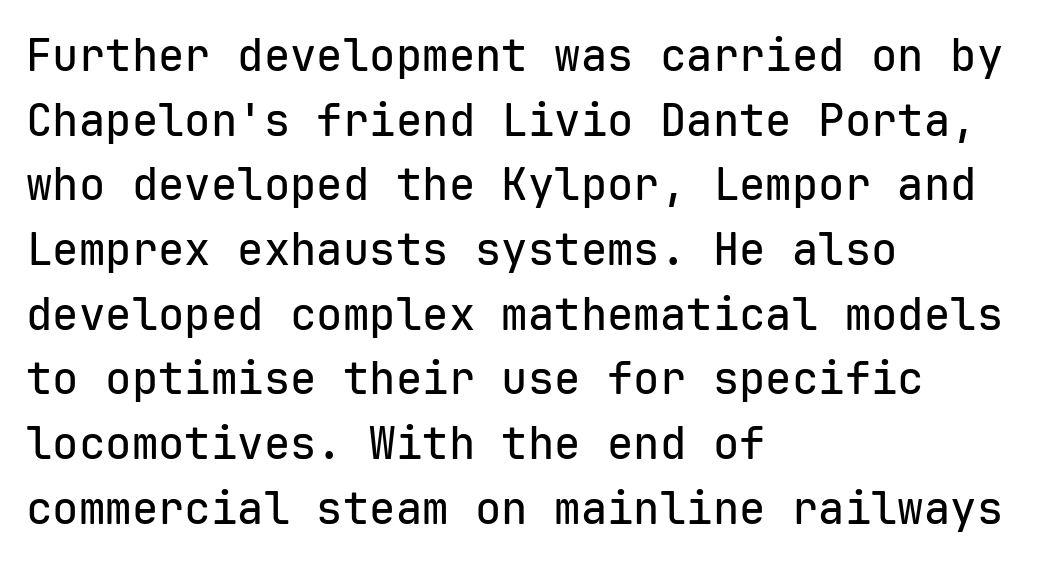
Italic? Not at all — the glyphs are vertical. Which margin do the lines hug? The left one — the right edge is uneven. The string is rendered with underlining switched off. Each letter, wide or thin by design, is forced into the same width here.
